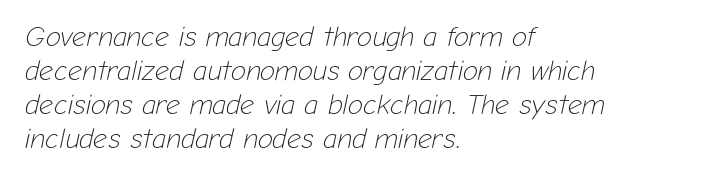
The image shows 28 px light type, italic (leaning right); set left-aligned, line spacing 1.21x, normal letter spacing, not underlined; low stroke contrast and a medium x-height.
